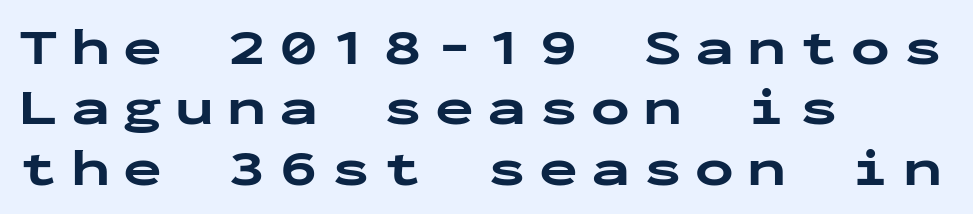
The image shows 52 px bold, wide sans-serif type, upright, monospaced; set left-aligned, line spacing 1.16x, unusually wide letter spacing (+0.25 em), not underlined; low stroke contrast and a medium x-height.
